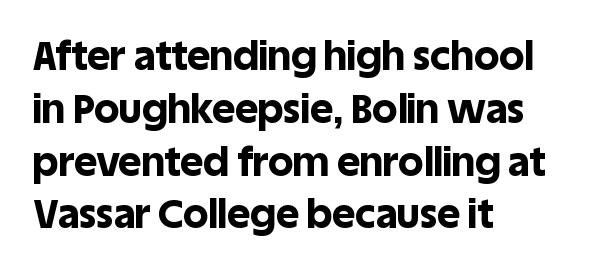
Q: Is the text bold? A: Yes.
Q: Is the text italic (slanted)? A: No, it is upright.
Q: Is the typeface a serif or a sans-serif typeface? A: Sans-serif.
Q: Is the text underlined? A: No.
Q: How is the paragraph aligned? A: Left-aligned.
Q: Is the spacing between letters normal or unusually wide? A: Normal.
Q: Is the spacing between lines tight, normal or loose? A: Normal.
Q: Width (condensed, normal, or wide)? A: Normal.
Q: x-height? A: Large.
Q: Monospaced? A: No.
